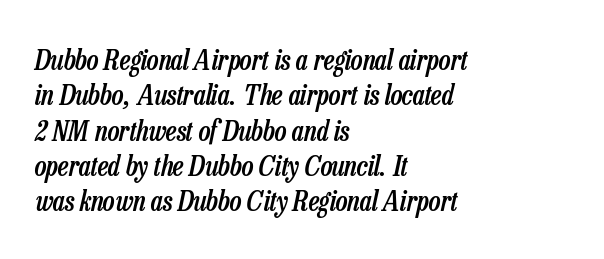
Q: Is the text bold? A: Semi-bold.
Q: Is the text italic (slanted)? A: Yes, it leans right by about 13 degrees.
Q: Is the text underlined? A: No.
Q: How is the paragraph aligned? A: Left-aligned.
Q: Is the spacing between letters normal or unusually wide? A: Normal.
Q: Is the spacing between lines tight, normal or loose? A: Normal.
Q: Width (condensed, normal, or wide)? A: Condensed.
Q: Stroke contrast? A: Low.
Q: x-height? A: Medium.
Q: Monospaced? A: No.
